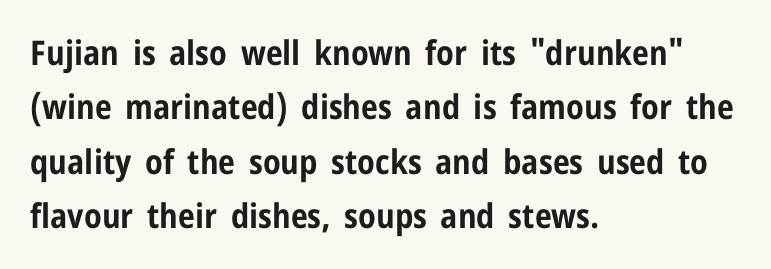
{"serif": "no", "italic": "no", "bold": "yes", "weight": "bold", "width": "condensed", "stroke_contrast": "low", "x_height": "medium", "monospaced": "no", "underline": "no", "align": "left", "line_spacing": "normal", "line_spacing_ratio": 1.6, "letter_spacing": "normal", "letter_spacing_em": 0.0, "glyph_px": 34}
